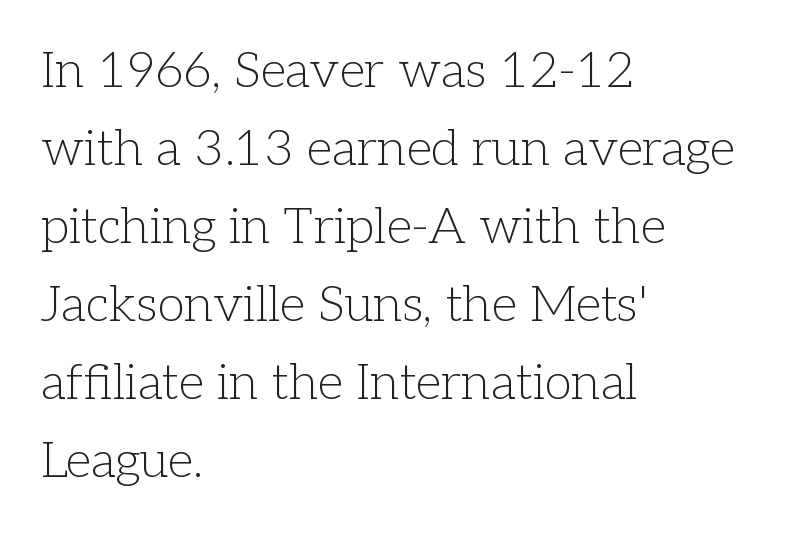
{"serif": "yes", "italic": "no", "bold": "no", "weight": "light", "width": "normal", "stroke_contrast": "low", "x_height": "medium", "monospaced": "no", "underline": "no", "align": "left", "line_spacing": "normal", "line_spacing_ratio": 1.56, "letter_spacing": "normal", "letter_spacing_em": 0.0, "glyph_px": 50}
